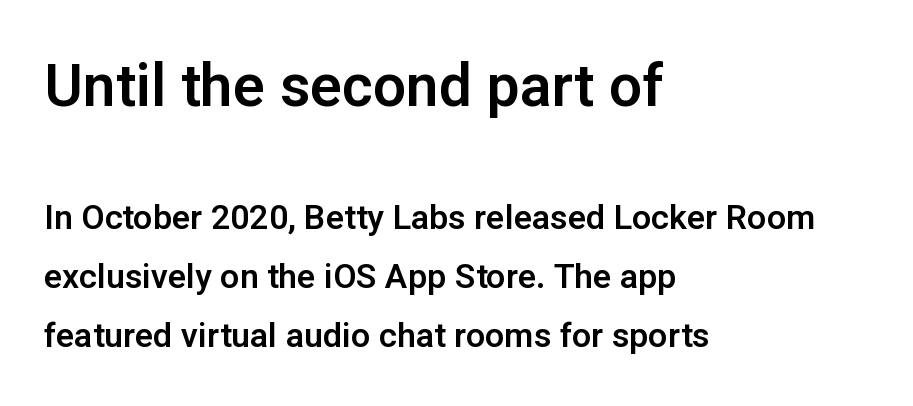
The image shows 59 px sans-serif type, upright; set left-aligned, line spacing 1.73x, normal letter spacing, not underlined; the first (top) block is 1.74x larger; low stroke contrast and a medium x-height.
